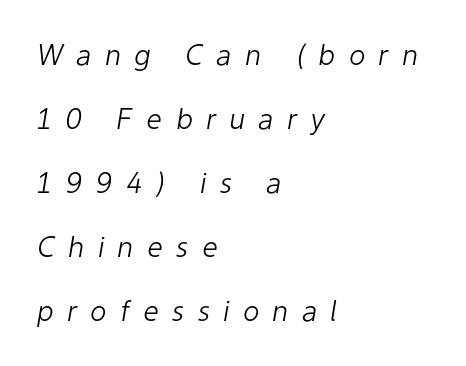
{"italic": "yes", "lean": "right", "slant_degrees": 9, "bold": "no", "weight": "light", "width": "normal", "stroke_contrast": "low", "x_height": "medium", "monospaced": "no", "underline": "no", "align": "left", "line_spacing": "loose", "line_spacing_ratio": 2.29, "letter_spacing": "wide", "letter_spacing_em": 0.47, "glyph_px": 28}
